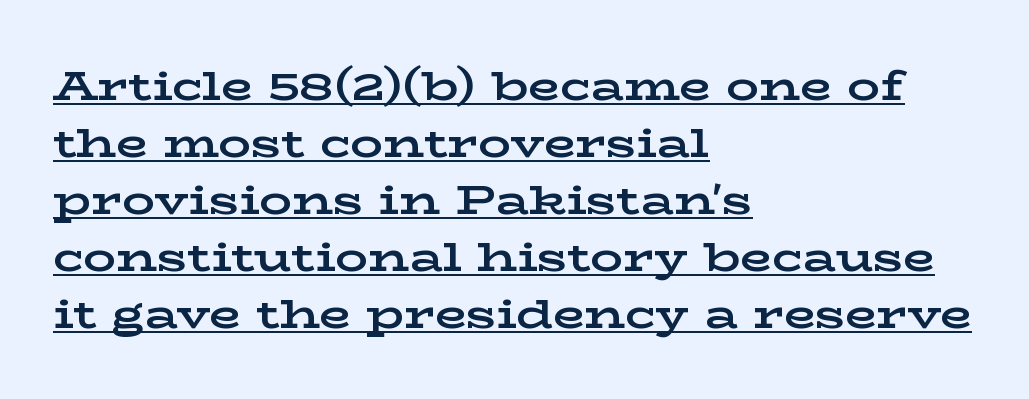
Q: Is the text bold? A: Yes.
Q: Is the text italic (slanted)? A: No, it is upright.
Q: Is the typeface a serif or a sans-serif typeface? A: Serif.
Q: Is the text underlined? A: Yes.
Q: How is the paragraph aligned? A: Left-aligned.
Q: Is the spacing between letters normal or unusually wide? A: Normal.
Q: Is the spacing between lines tight, normal or loose? A: Normal.
Q: Width (condensed, normal, or wide)? A: Wide.
Q: Stroke contrast? A: Low.
Q: x-height? A: Medium.
Q: Monospaced? A: No.
